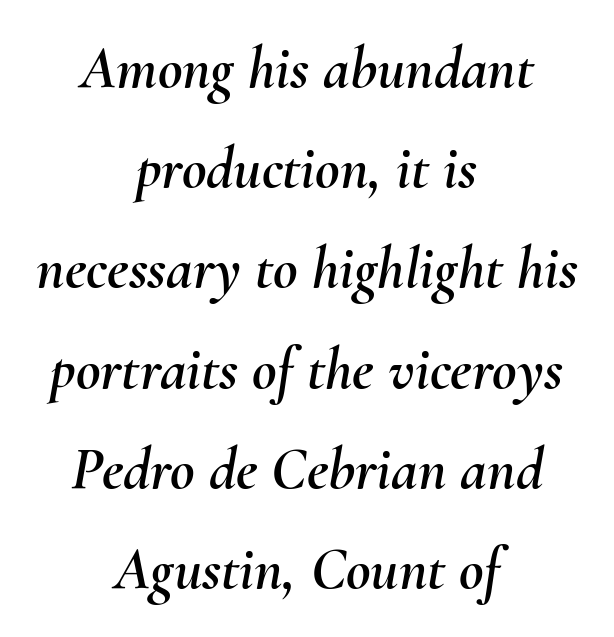
The image shows 60 px text type, italic (leaning right); set centered, normal line spacing (1.67x), normal letter spacing, not underlined; medium stroke contrast and a small x-height.
